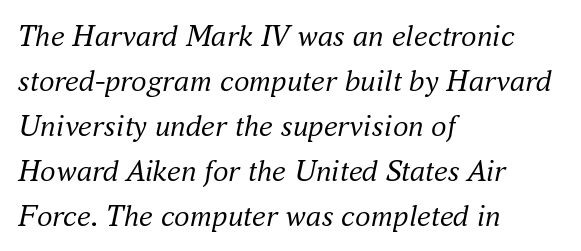
{"serif": "yes", "italic": "yes", "lean": "right", "slant_degrees": 16, "bold": "no", "weight": "regular", "width": "normal", "stroke_contrast": "medium", "x_height": "small", "monospaced": "no", "underline": "no", "align": "left", "line_spacing": "normal", "line_spacing_ratio": 1.45, "letter_spacing": "normal", "letter_spacing_em": 0.0, "glyph_px": 31}
